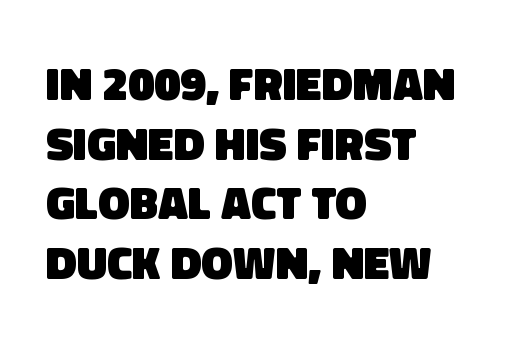
{"serif": "no", "bold": "yes", "weight": "heavy", "width": "normal", "stroke_contrast": "low", "x_height": "large", "monospaced": "no", "underline": "no", "align": "left", "line_spacing": "normal", "line_spacing_ratio": 1.27, "letter_spacing": "normal", "letter_spacing_em": 0.0, "glyph_px": 47}
